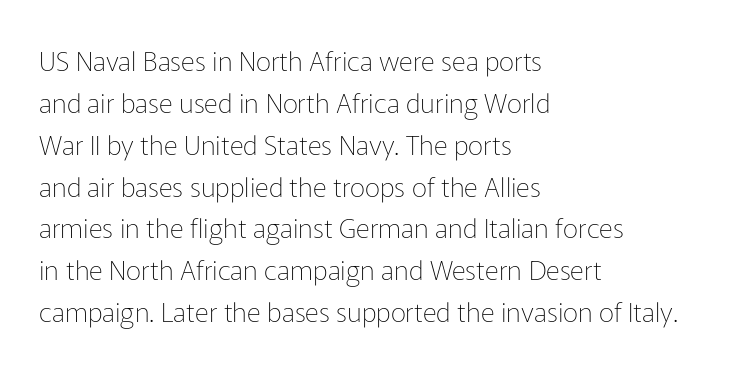
Q: Is the text bold? A: No.
Q: Is the text italic (slanted)? A: No, it is upright.
Q: Is the text underlined? A: No.
Q: How is the paragraph aligned? A: Left-aligned.
Q: Is the spacing between letters normal or unusually wide? A: Normal.
Q: Is the spacing between lines tight, normal or loose? A: Normal.
